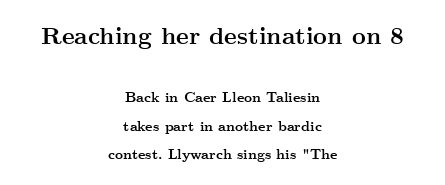
{"italic": "no", "bold": "yes", "underline": "no", "align": "center", "line_spacing": "loose", "line_spacing_ratio": 2.01, "letter_spacing": "normal", "letter_spacing_em": 0.0, "larger_block": "first", "size_ratio": 1.71, "glyph_px": 24}
